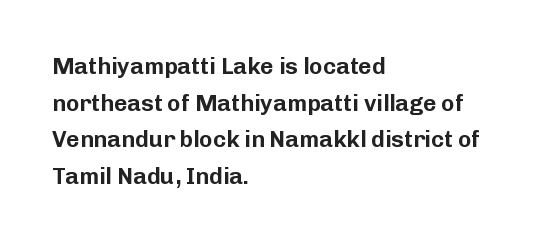
Q: Is the text italic (slanted)? A: No, it is upright.
Q: Is the text underlined? A: No.
Q: How is the paragraph aligned? A: Left-aligned.
Q: Is the spacing between letters normal or unusually wide? A: Normal.
Q: Is the spacing between lines tight, normal or loose? A: Normal.
